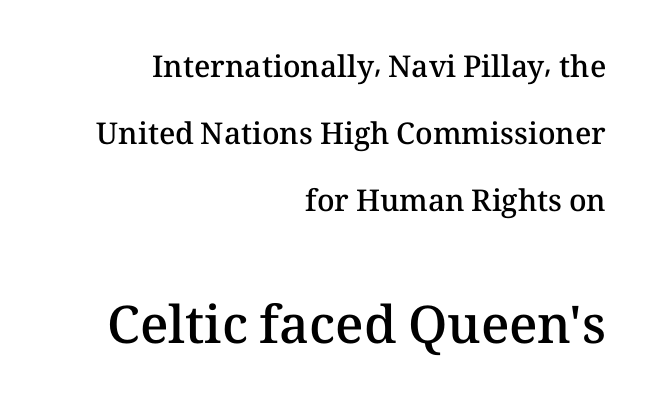
Ascenders rise straight up at ninety degrees. Clear beneath every line of the passage. Whoever set this made the second block the dominant, larger element. The rendering anchors every line to the right-hand side. Does the weight exceed regular? Yes, but only to semibold.
